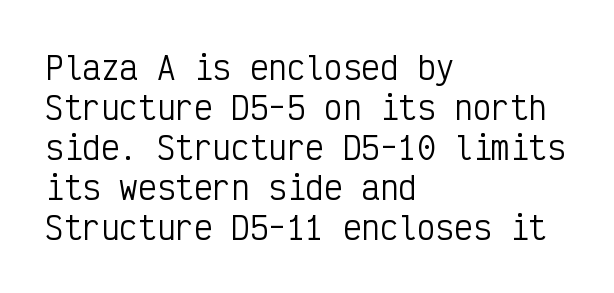
Q: Is the text bold? A: No.
Q: Is the text italic (slanted)? A: No, it is upright.
Q: Is the typeface a serif or a sans-serif typeface? A: Sans-serif.
Q: Is the text underlined? A: No.
Q: How is the paragraph aligned? A: Left-aligned.
Q: Is the spacing between letters normal or unusually wide? A: Normal.
Q: Is the spacing between lines tight, normal or loose? A: Normal.
Q: Width (condensed, normal, or wide)? A: Condensed.
Q: Stroke contrast? A: Low.
Q: x-height? A: Medium.
Q: Monospaced? A: Yes.
